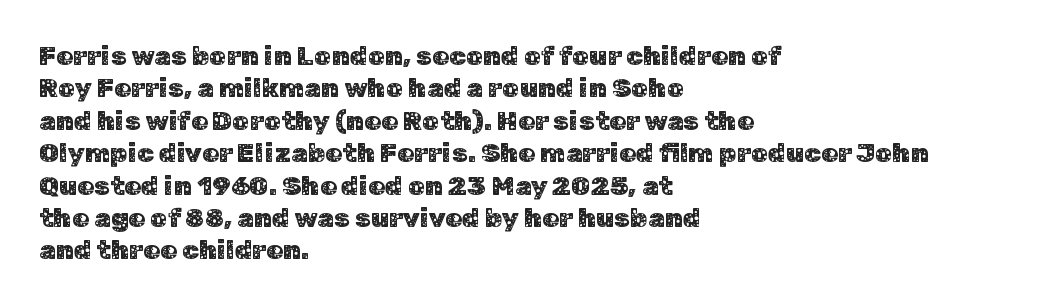
The image shows 27 px text type, upright; set left-aligned, line spacing 1.2x, normal letter spacing, not underlined.
